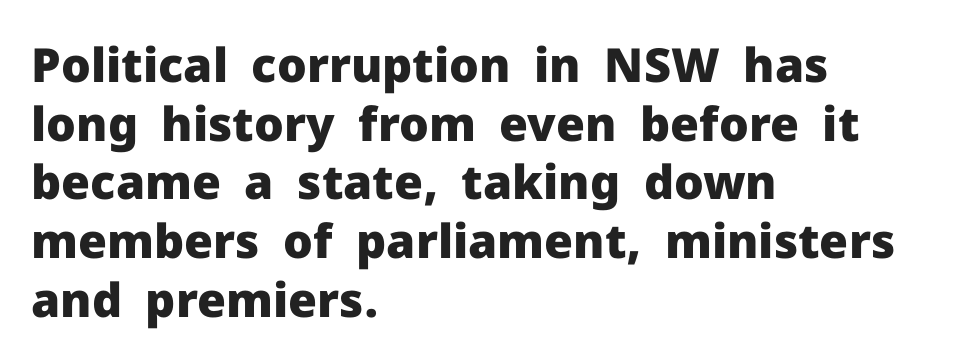
The image shows 47 px heavy sans-serif type, upright; set left-aligned, normal line spacing (1.25x), normal letter spacing, not underlined; low stroke contrast and a medium x-height.
